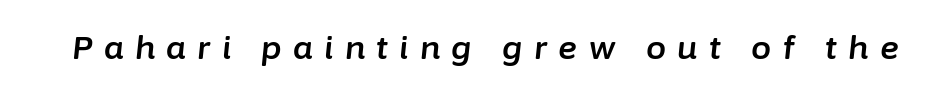
Q: Is the text italic (slanted)? A: Yes, it leans right by about 6 degrees.
Q: Is the text underlined? A: No.
Q: Is the spacing between letters normal or unusually wide? A: Unusually wide.
Q: Width (condensed, normal, or wide)? A: Normal.
Q: Stroke contrast? A: Low.
Q: x-height? A: Medium.
Q: Monospaced? A: No.
